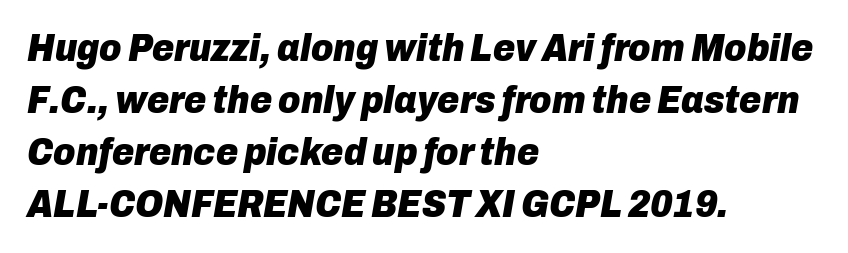
The image shows 38 px heavy type, italic (leaning right); set left-aligned, normal line spacing (1.37x), normal letter spacing, not underlined; low stroke contrast and a medium x-height.
